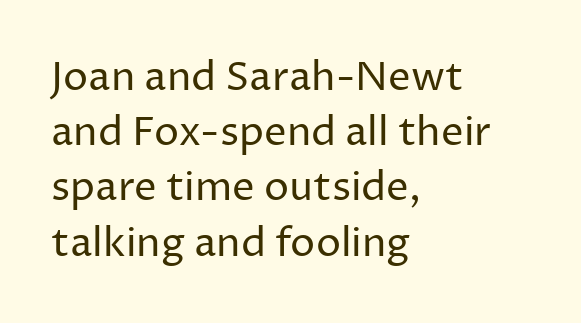
{"serif": "no", "italic": "no", "bold": "no", "weight": "regular", "width": "normal", "stroke_contrast": "low", "x_height": "medium", "monospaced": "no", "underline": "no", "align": "left", "line_spacing": "normal", "line_spacing_ratio": 1.38, "letter_spacing": "normal", "letter_spacing_em": 0.0, "glyph_px": 40}
